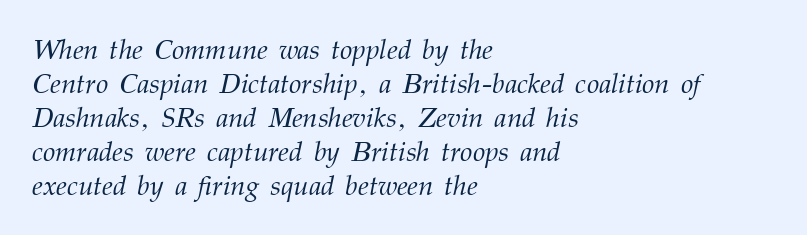
Q: Is the text bold? A: No.
Q: Is the text italic (slanted)? A: Yes, it leans right by about 12 degrees.
Q: Is the typeface a serif or a sans-serif typeface? A: Serif.
Q: Is the text underlined? A: No.
Q: How is the paragraph aligned? A: Left-aligned.
Q: Is the spacing between letters normal or unusually wide? A: Normal.
Q: Width (condensed, normal, or wide)? A: Normal.
Q: Stroke contrast? A: Medium.
Q: x-height? A: Medium.
Q: Monospaced? A: No.
